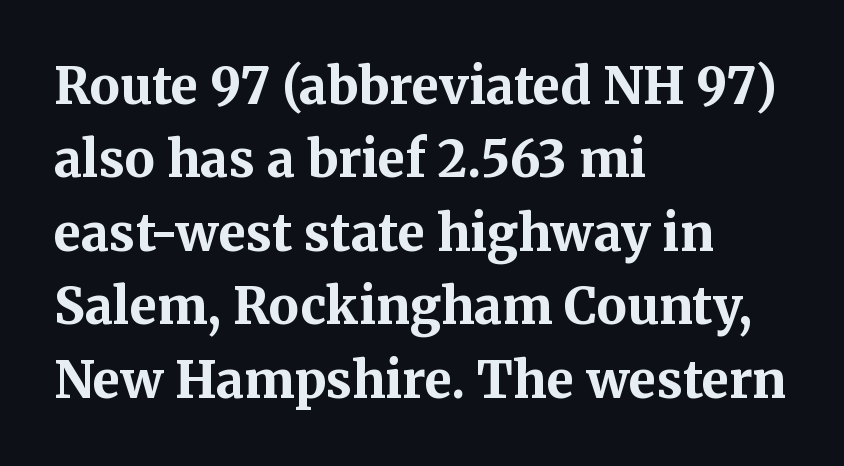
Vertical spacing — default. You'd pick this weight for a headline — it's a proper bold. The lines in this sample share a left origin and differ only in where they stop. The horizontal fit of the characters is conventional and even. Character widths vary here, with narrow letters taking less room than wide ones. Clear beneath every line of the passage.
